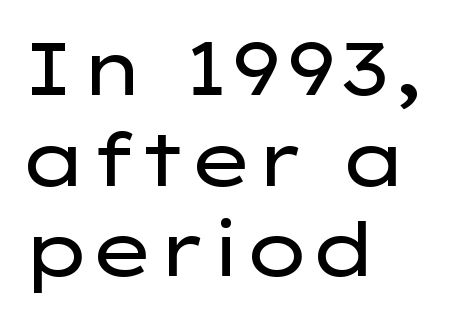
The image shows 75 px regular-weight, wide sans-serif type, upright; set left-aligned, line spacing 1.21x, normal letter spacing, not underlined; low stroke contrast and a medium x-height.
